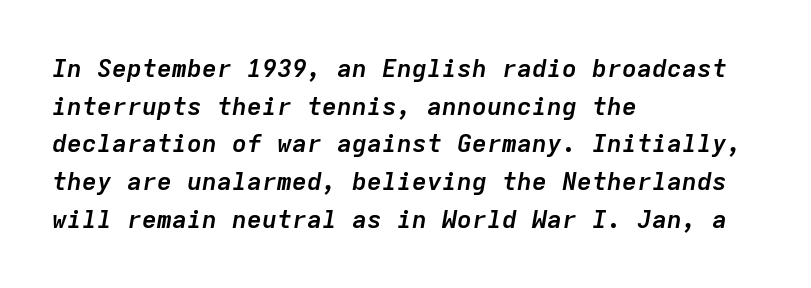
Q: Is the text bold? A: Yes.
Q: Is the text italic (slanted)? A: Yes, it leans right by about 9 degrees.
Q: Is the text underlined? A: No.
Q: How is the paragraph aligned? A: Left-aligned.
Q: Is the spacing between letters normal or unusually wide? A: Normal.
Q: Is the spacing between lines tight, normal or loose? A: Normal.
